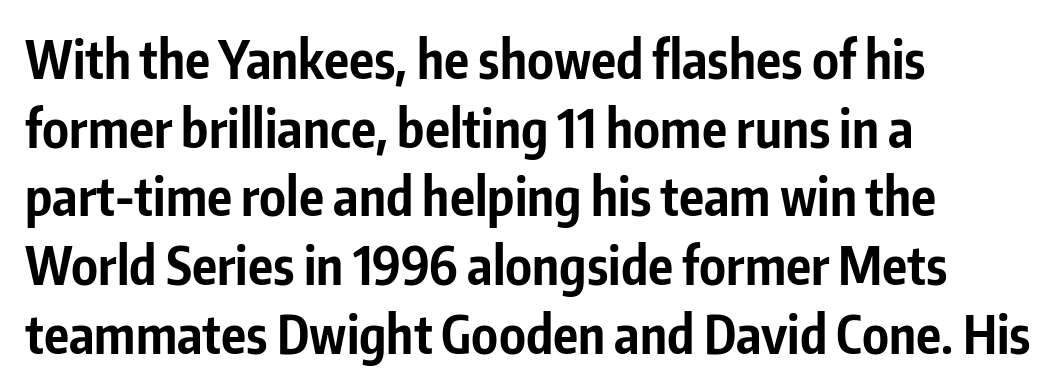
The image shows 52 px bold, condensed sans-serif type, upright; set left-aligned, normal line spacing (1.32x), normal letter spacing, not underlined; low stroke contrast and a medium x-height.
